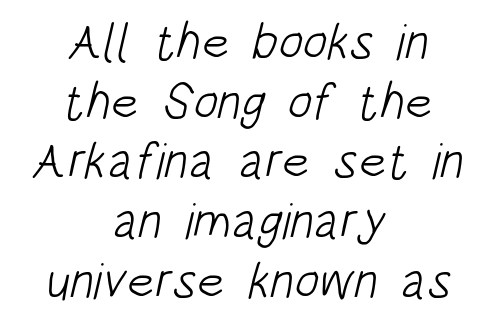
{"serif": "no", "bold": "no", "weight": "light", "width": "condensed", "stroke_contrast": "low", "x_height": "large", "monospaced": "no", "underline": "no", "align": "center", "line_spacing_ratio": 1.17, "letter_spacing": "normal", "letter_spacing_em": 0.0, "glyph_px": 51}
